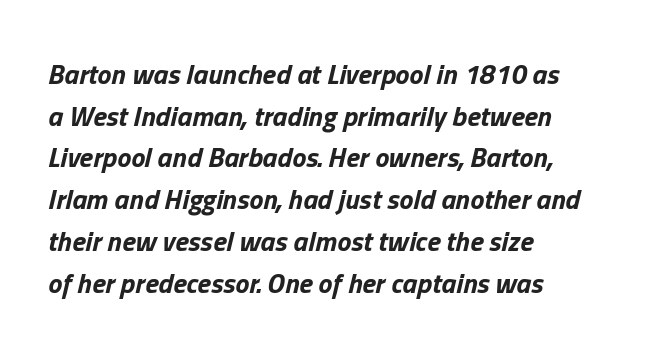
This is heavy type, rendered in bold. The strip under each line holds only bare page. Slanted lettering throughout. Nothing unusual about the tracking: characters are spaced as the font intends. Which margin do the lines hug? The left one — the right edge is uneven. Think of a printed novel: that variable character pitch is what you see here.
